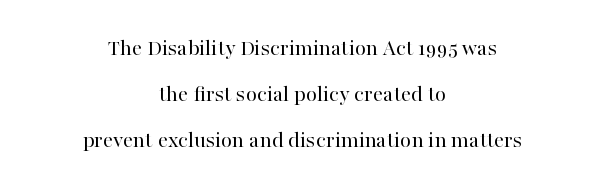
The image shows 23 px text type, upright; set centered, loose line spacing (2.0x), normal letter spacing, not underlined.
